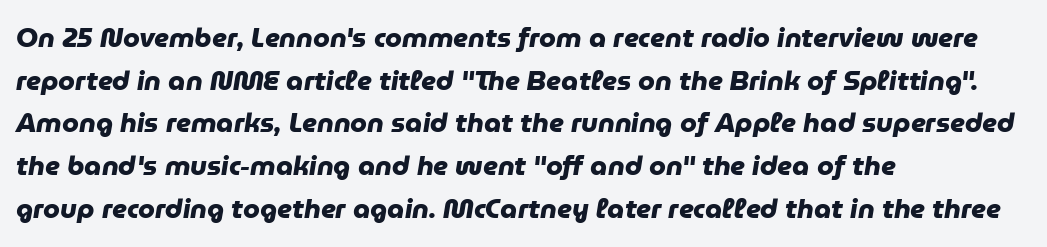
The face used here has the dense, thick strokes of a bold. Words float on clear page, feet unadorned. Typeset ragged right — the left edge is the straight one. Summary of vertical rhythm: regular, with standard interline spacing. Tracking here is standard; glyphs follow each other at the usual distance.
